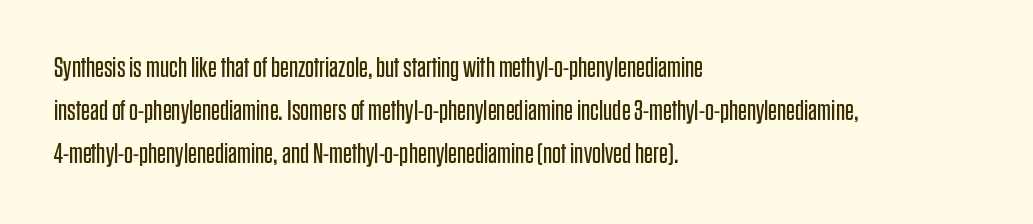
The image shows 28 px regular-weight, condensed sans-serif type, upright; set left-aligned, normal line spacing (1.54x), normal letter spacing, not underlined; low stroke contrast and a large x-height.
